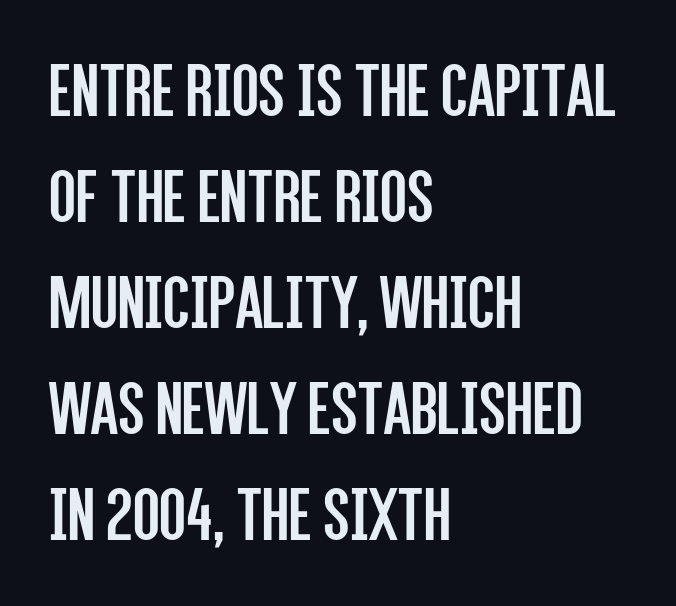
The image shows 78 px regular-weight, condensed sans-serif type, upright; set left-aligned, normal line spacing (1.36x), normal letter spacing, not underlined; low stroke contrast and a large x-height.
